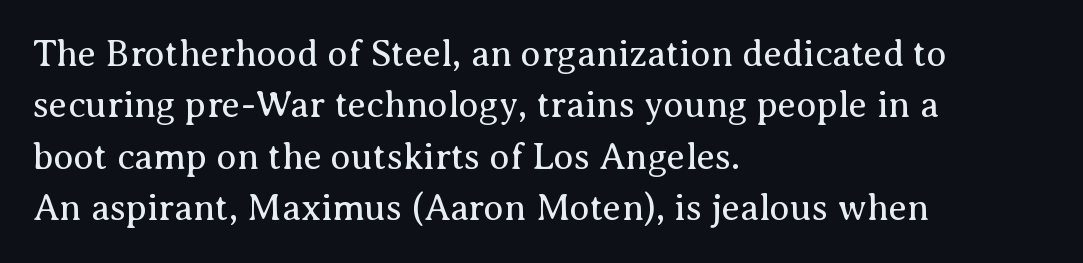
The image shows 37 px regular-weight serif type, upright; set left-aligned, normal line spacing (1.39x), normal letter spacing, not underlined; medium stroke contrast and a medium x-height.
